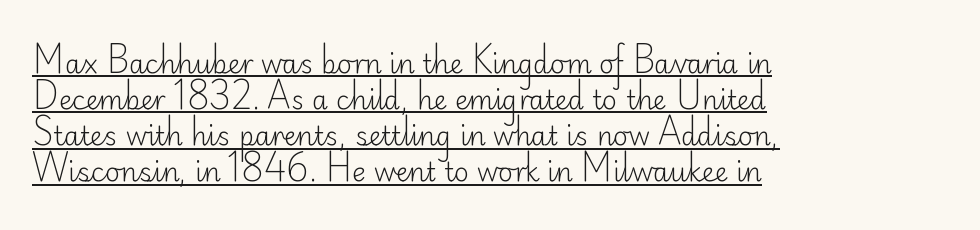
{"italic": "no", "bold": "no", "underline": "yes", "align": "left", "line_spacing": "normal", "line_spacing_ratio": 1.39, "letter_spacing": "normal", "letter_spacing_em": 0.0, "glyph_px": 26}
